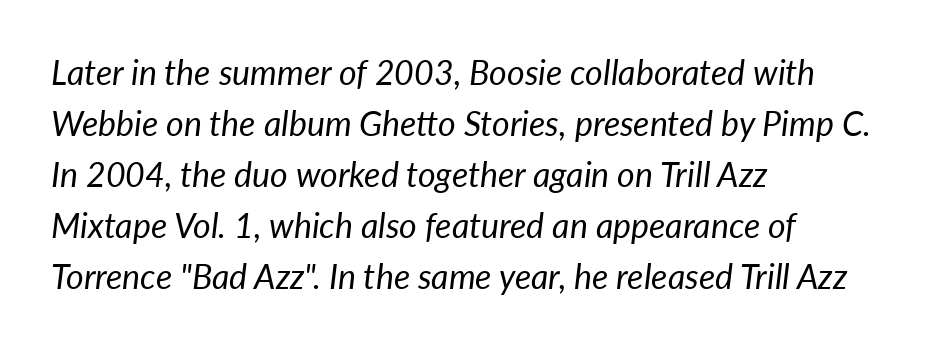
Q: Is the text bold? A: No.
Q: Is the text italic (slanted)? A: Yes, it leans right by about 7 degrees.
Q: Is the text underlined? A: No.
Q: How is the paragraph aligned? A: Left-aligned.
Q: Is the spacing between letters normal or unusually wide? A: Normal.
Q: Is the spacing between lines tight, normal or loose? A: Normal.
Q: Width (condensed, normal, or wide)? A: Normal.
Q: Stroke contrast? A: Low.
Q: x-height? A: Medium.
Q: Monospaced? A: No.
